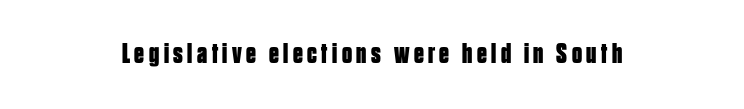
Q: Is the text bold? A: Yes.
Q: Is the text italic (slanted)? A: No, it is upright.
Q: Is the typeface a serif or a sans-serif typeface? A: Sans-serif.
Q: Is the text underlined? A: No.
Q: Width (condensed, normal, or wide)? A: Condensed.
Q: Stroke contrast? A: Low.
Q: x-height? A: Large.
Q: Monospaced? A: No.
